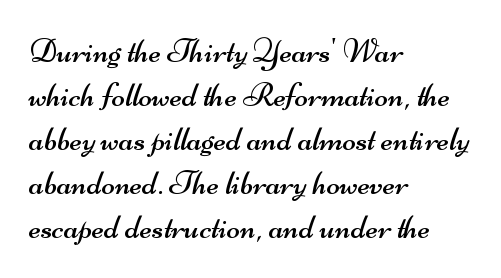
{"serif": "no", "bold": "no", "weight": "regular", "width": "wide", "stroke_contrast": "medium", "x_height": "small", "monospaced": "no", "underline": "no", "align": "left", "line_spacing": "normal", "line_spacing_ratio": 1.26, "letter_spacing": "normal", "letter_spacing_em": 0.0, "glyph_px": 35}
